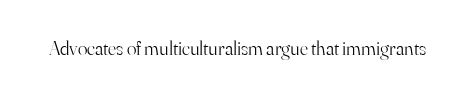
Posture: upright roman. Short note: letters normally spaced. The weight would be labelled regular, book, light, or lighter still. Lines of text with bare space underneath.
